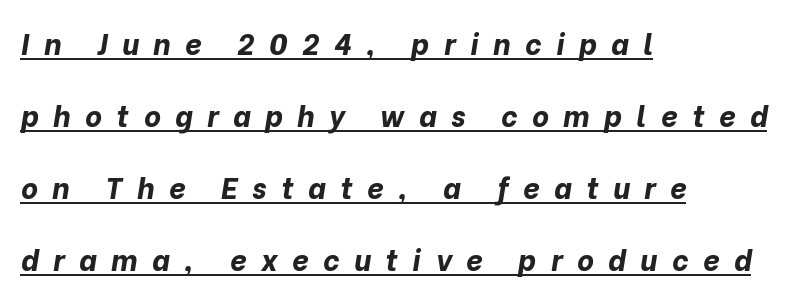
Q: Is the text bold? A: Yes.
Q: Is the text italic (slanted)? A: Yes, it leans right by about 10 degrees.
Q: Is the text underlined? A: Yes.
Q: How is the paragraph aligned? A: Left-aligned.
Q: Is the spacing between letters normal or unusually wide? A: Unusually wide.
Q: Is the spacing between lines tight, normal or loose? A: Loose.
Q: Width (condensed, normal, or wide)? A: Normal.
Q: Stroke contrast? A: Low.
Q: x-height? A: Medium.
Q: Monospaced? A: No.
